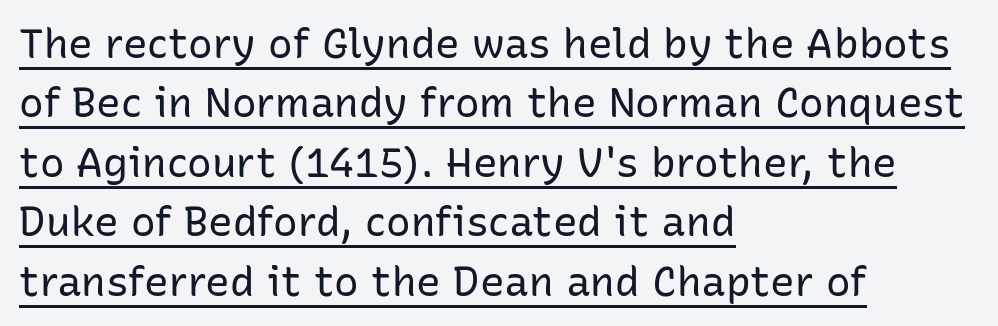
{"serif": "no", "italic": "no", "bold": "no", "weight": "regular", "width": "normal", "stroke_contrast": "low", "x_height": "medium", "monospaced": "no", "underline": "yes", "align": "left", "line_spacing": "normal", "line_spacing_ratio": 1.45, "letter_spacing": "normal", "letter_spacing_em": 0.0, "glyph_px": 41}
